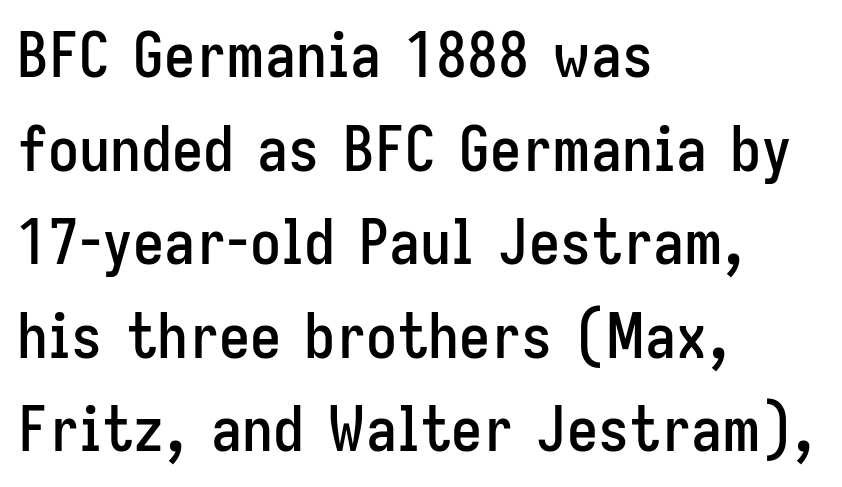
{"serif": "no", "italic": "no", "width": "condensed", "stroke_contrast": "low", "x_height": "medium", "monospaced": "no", "underline": "no", "align": "left", "line_spacing": "normal", "line_spacing_ratio": 1.51, "letter_spacing": "normal", "letter_spacing_em": 0.0, "glyph_px": 62}
